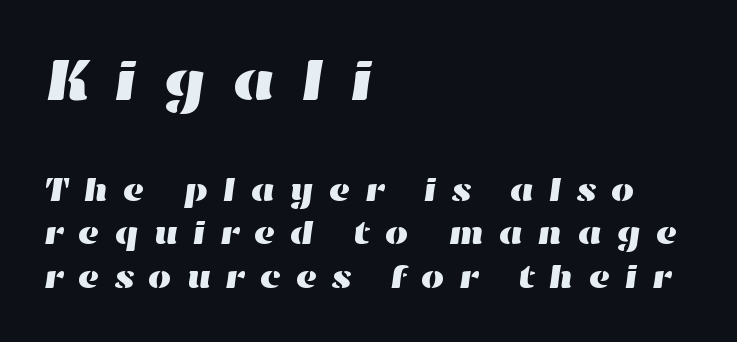
The image shows 60 px wide type; set left-aligned, normal line spacing (1.28x), unusually wide letter spacing (+0.4 em), not underlined; the first (top) block is 1.76x larger; high stroke contrast and a medium x-height.
